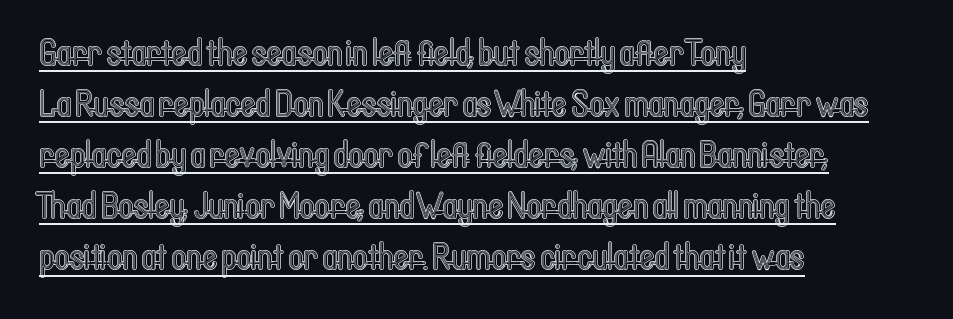
{"italic": "no", "width": "condensed", "x_height": "medium", "monospaced": "no", "underline": "yes", "align": "left", "line_spacing": "normal", "line_spacing_ratio": 1.42, "letter_spacing": "normal", "letter_spacing_em": 0.0, "glyph_px": 36}
